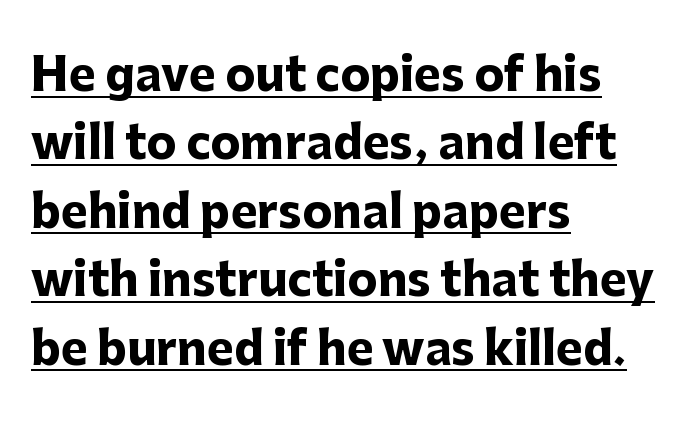
Q: Is the text bold? A: Yes.
Q: Is the text italic (slanted)? A: No, it is upright.
Q: Is the typeface a serif or a sans-serif typeface? A: Sans-serif.
Q: Is the text underlined? A: Yes.
Q: How is the paragraph aligned? A: Left-aligned.
Q: Is the spacing between letters normal or unusually wide? A: Normal.
Q: Is the spacing between lines tight, normal or loose? A: Normal.
Q: Width (condensed, normal, or wide)? A: Normal.
Q: Stroke contrast? A: Low.
Q: x-height? A: Medium.
Q: Monospaced? A: No.
